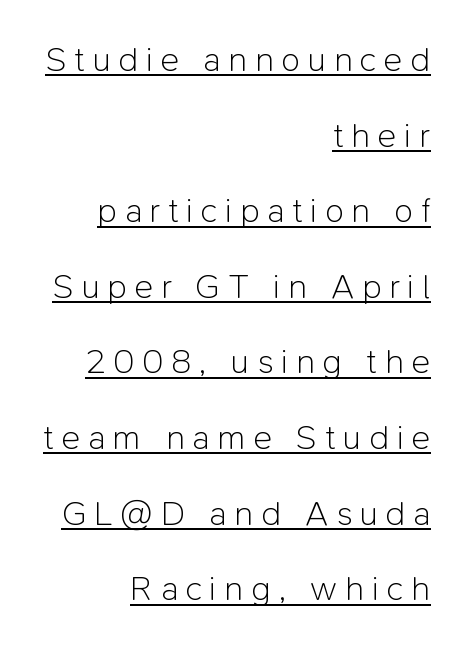
{"serif": "no", "italic": "no", "bold": "no", "weight": "light", "width": "normal", "stroke_contrast": "low", "x_height": "medium", "monospaced": "no", "underline": "yes", "align": "right", "line_spacing": "loose", "line_spacing_ratio": 2.16, "letter_spacing": "wide", "letter_spacing_em": 0.22, "glyph_px": 35}
